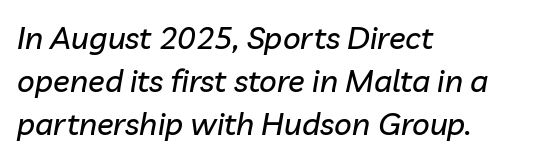
{"italic": "yes", "lean": "right", "slant_degrees": 10, "width": "normal", "stroke_contrast": "low", "x_height": "medium", "monospaced": "no", "underline": "no", "align": "left", "line_spacing": "normal", "line_spacing_ratio": 1.38, "letter_spacing": "normal", "letter_spacing_em": 0.0, "glyph_px": 31}
